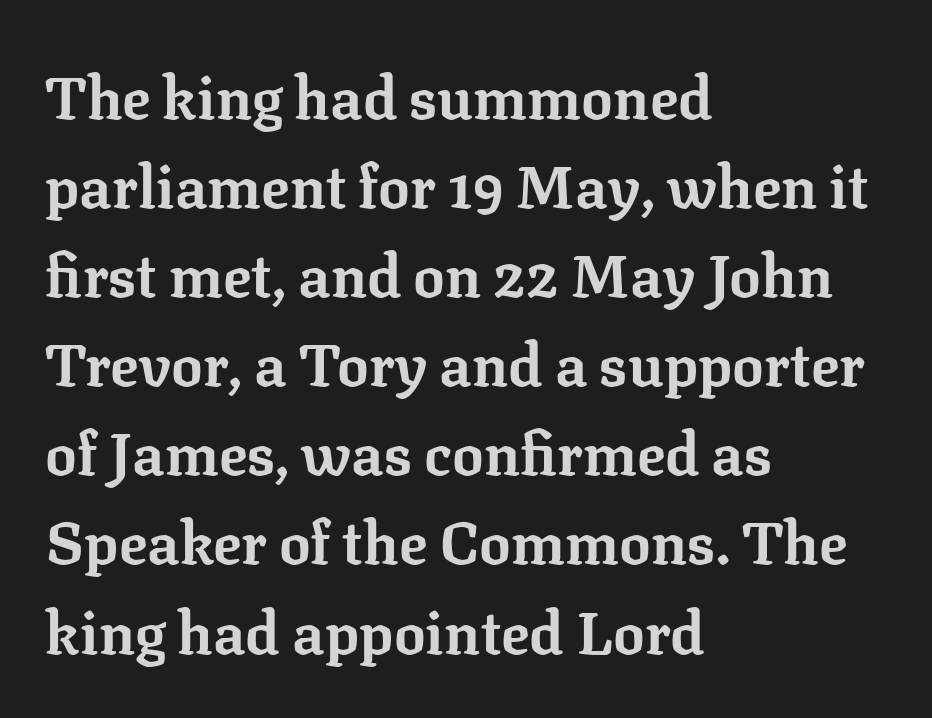
Q: Is the text bold? A: Yes.
Q: Is the text italic (slanted)? A: No, it is upright.
Q: Is the typeface a serif or a sans-serif typeface? A: Serif.
Q: Is the text underlined? A: No.
Q: How is the paragraph aligned? A: Left-aligned.
Q: Is the spacing between letters normal or unusually wide? A: Normal.
Q: Is the spacing between lines tight, normal or loose? A: Normal.
Q: Width (condensed, normal, or wide)? A: Normal.
Q: Stroke contrast? A: Low.
Q: x-height? A: Medium.
Q: Monospaced? A: No.
